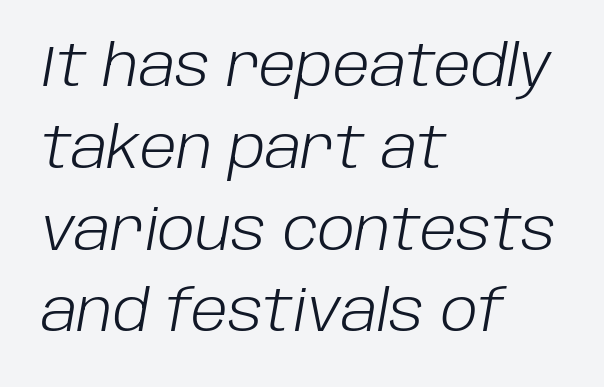
Visually the block forms a straight wall on the left and a jagged coastline on the right. The rendering keeps characters at their native spacing. Tall strokes in this sample are angled rather than plumb. A normal amount of white space separates one row of letters from the next.
